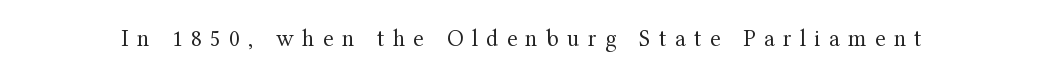
Q: Is the text bold? A: No.
Q: Is the text italic (slanted)? A: No, it is upright.
Q: Is the text underlined? A: No.
Q: Is the spacing between letters normal or unusually wide? A: Unusually wide.
